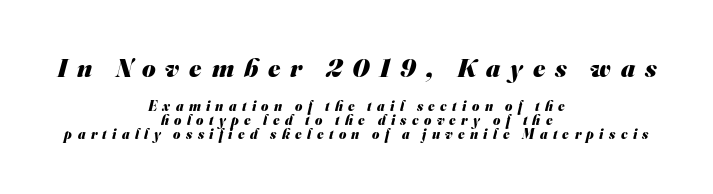
The lines in this sample share a center point and differ in where they start and stop. Has an underline been added? It has not. Leading: reduced. The face used here has the dense, thick strokes of a bold.
